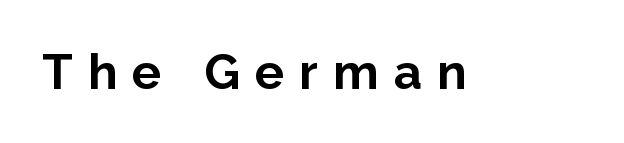
Q: Is the text bold? A: Yes.
Q: Is the text italic (slanted)? A: No, it is upright.
Q: Is the typeface a serif or a sans-serif typeface? A: Sans-serif.
Q: Is the text underlined? A: No.
Q: Is the spacing between letters normal or unusually wide? A: Unusually wide.
Q: Width (condensed, normal, or wide)? A: Normal.
Q: Stroke contrast? A: Low.
Q: x-height? A: Medium.
Q: Monospaced? A: No.
